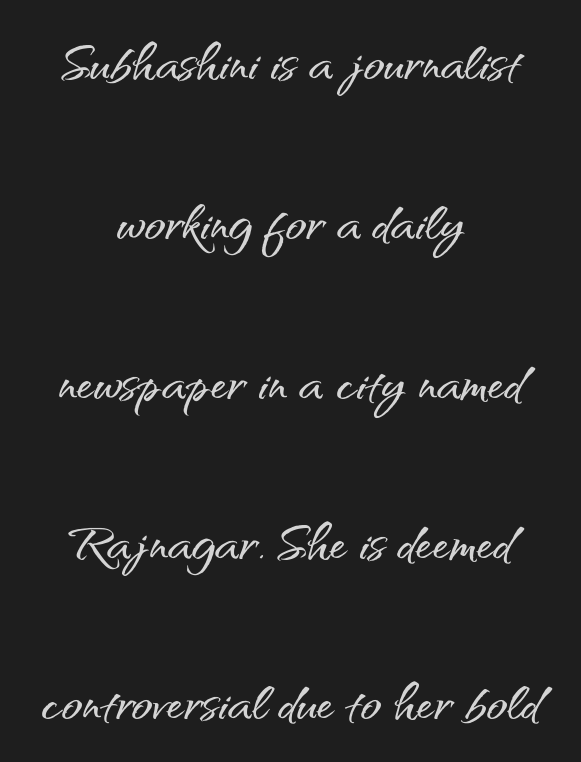
The image shows 69 px sans-serif type; set centered, loose line spacing (2.32x), normal letter spacing, not underlined; medium stroke contrast and a small x-height.
